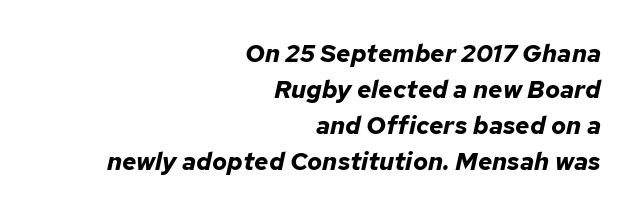
Pretty heavy lettering here — definitely bold. Typeset ragged left — the right edge is the straight one. Looking at the ascenders, they clearly lean. The line texture is even and compact thanks to regular tracking. Type without underlining.
